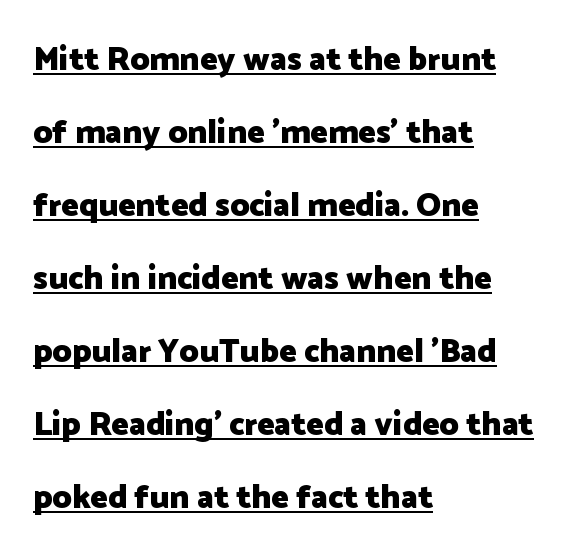
In terms of posture, this sample is upright. The text was rendered using a sans face with plain stroke endings. You'd pick this weight for a headline — it's a proper bold. The typesetter chose a ragged-right arrangement here. The rendered words wear a rule along their underside. What's the leading like? Stretched, with rows far apart.
